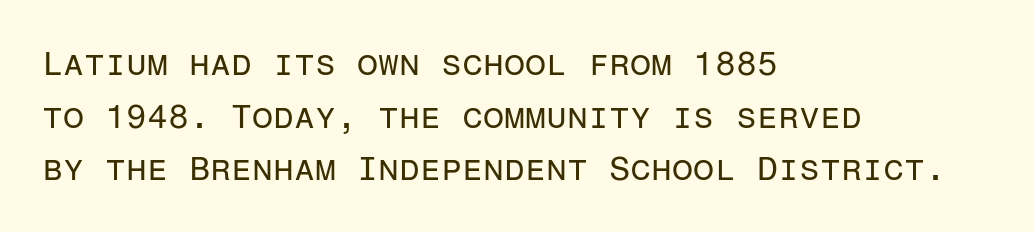
Monospaced: the letters line up in strict vertical columns. Observe the ordinary spacing: letters are neighbours, not strangers. The text block is weighted toward the left margin, trailing off unevenly rightward. The area under the type is left untouched. The face used here is a sans, in the tradition of grotesques and geometrics. Leading matches the norm, producing a regular column.
